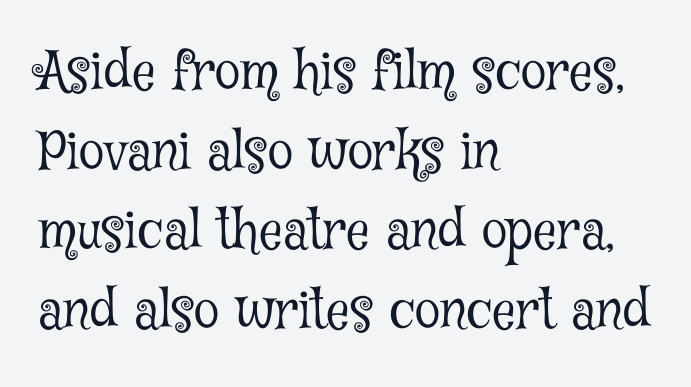
The rendering uses natural spacing where letterforms have individual widths. This block has exactly the height ordinary leading produces. Between one letter and the next there's only the usual sliver of space. The paragraph has a hard left edge and a soft right edge.
